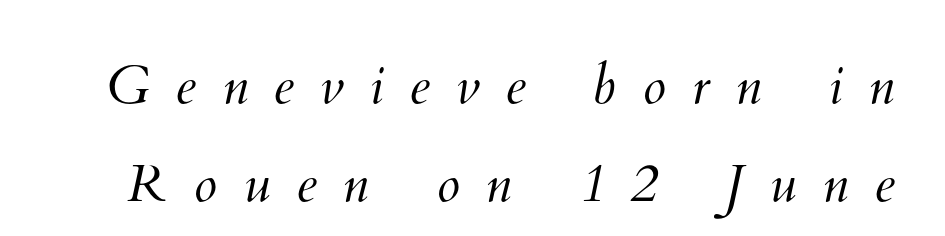
Q: Is the text bold? A: No.
Q: Is the text underlined? A: No.
Q: Is the spacing between letters normal or unusually wide? A: Unusually wide.
Q: Width (condensed, normal, or wide)? A: Normal.
Q: Stroke contrast? A: Medium.
Q: x-height? A: Small.
Q: Monospaced? A: No.
